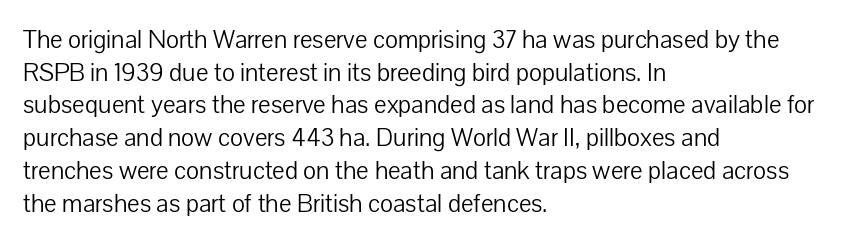
What's the leading like? Ordinary, nothing unusual. The passage shown has conventional tracking throughout. The typography opts for an upright posture over an oblique one. The passage is arranged the way most books set body copy — flush left.
